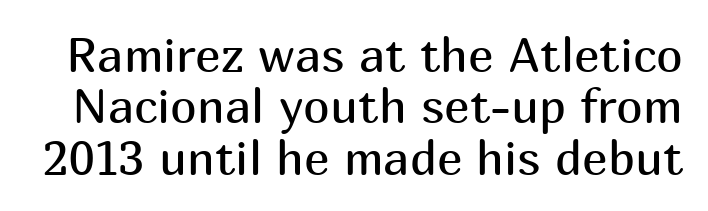
The font is comparable to plain body text, perhaps lighter. The tracking reads as untouched default to a designer's eye. The specimen omits any rule beneath the text block's lines. Ordinary non-slanted type is in use. In terms of letterform style, serifs are entirely absent.
